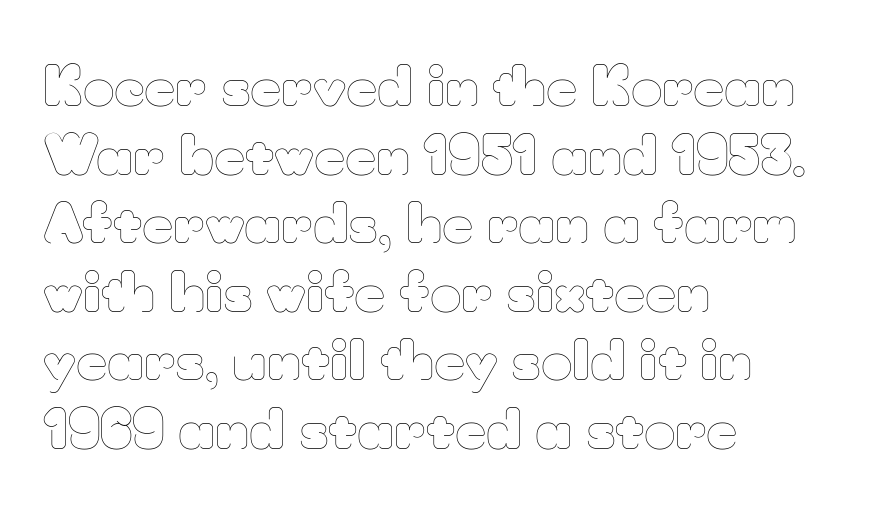
Q: Is the text bold? A: No.
Q: Is the text italic (slanted)? A: No, it is upright.
Q: Is the text underlined? A: No.
Q: How is the paragraph aligned? A: Left-aligned.
Q: Is the spacing between letters normal or unusually wide? A: Normal.
Q: Is the spacing between lines tight, normal or loose? A: Normal.
Q: Width (condensed, normal, or wide)? A: Normal.
Q: Stroke contrast? A: Low.
Q: x-height? A: Small.
Q: Monospaced? A: No.
